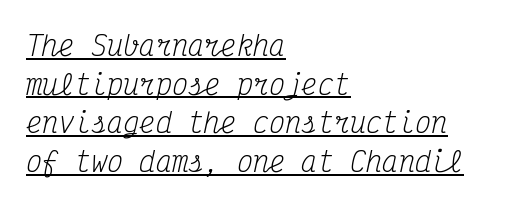
Q: Is the text bold? A: No.
Q: Is the text italic (slanted)? A: Yes, it leans right by about 12 degrees.
Q: Is the text underlined? A: Yes.
Q: How is the paragraph aligned? A: Left-aligned.
Q: Is the spacing between letters normal or unusually wide? A: Normal.
Q: Is the spacing between lines tight, normal or loose? A: Normal.
